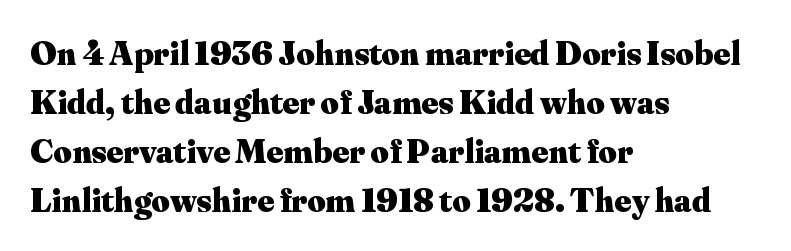
The image shows 35 px heavy serif type, upright; set left-aligned, normal line spacing (1.4x), normal letter spacing, not underlined; medium stroke contrast and a small x-height.
